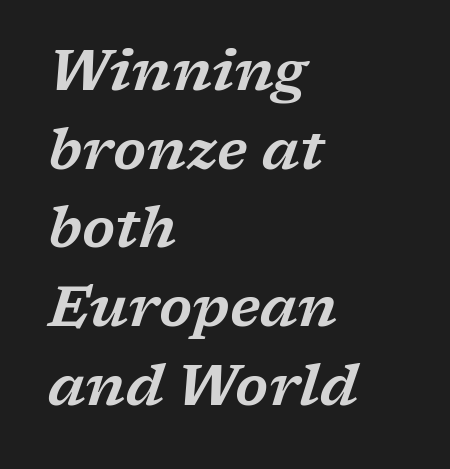
Q: Is the text italic (slanted)? A: Yes, it leans right by about 17 degrees.
Q: Is the typeface a serif or a sans-serif typeface? A: Serif.
Q: Is the text underlined? A: No.
Q: How is the paragraph aligned? A: Left-aligned.
Q: Is the spacing between letters normal or unusually wide? A: Normal.
Q: Is the spacing between lines tight, normal or loose? A: Normal.
Q: Width (condensed, normal, or wide)? A: Wide.
Q: Stroke contrast? A: Low.
Q: x-height? A: Medium.
Q: Monospaced? A: No.
